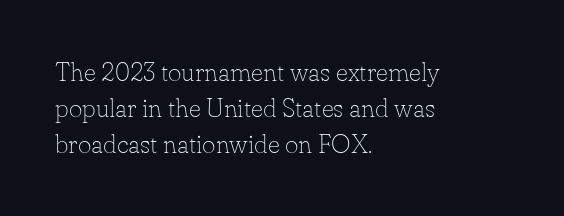
{"italic": "no", "bold": "no", "underline": "no", "align": "left", "line_spacing": "normal", "line_spacing_ratio": 1.39, "letter_spacing": "normal", "letter_spacing_em": 0.0, "glyph_px": 26}
